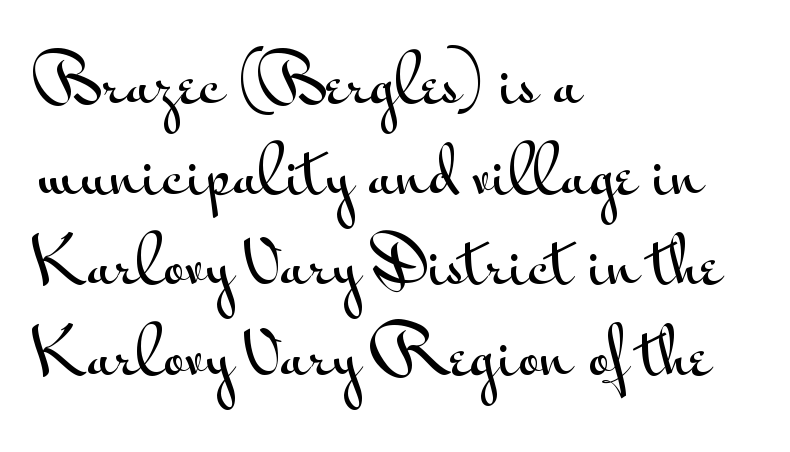
Q: Is the text italic (slanted)? A: Yes.
Q: Is the typeface a serif or a sans-serif typeface? A: Sans-serif.
Q: Is the text underlined? A: No.
Q: How is the paragraph aligned? A: Left-aligned.
Q: Is the spacing between letters normal or unusually wide? A: Normal.
Q: Is the spacing between lines tight, normal or loose? A: Normal.
Q: Width (condensed, normal, or wide)? A: Wide.
Q: Stroke contrast? A: Medium.
Q: x-height? A: Small.
Q: Monospaced? A: No.
